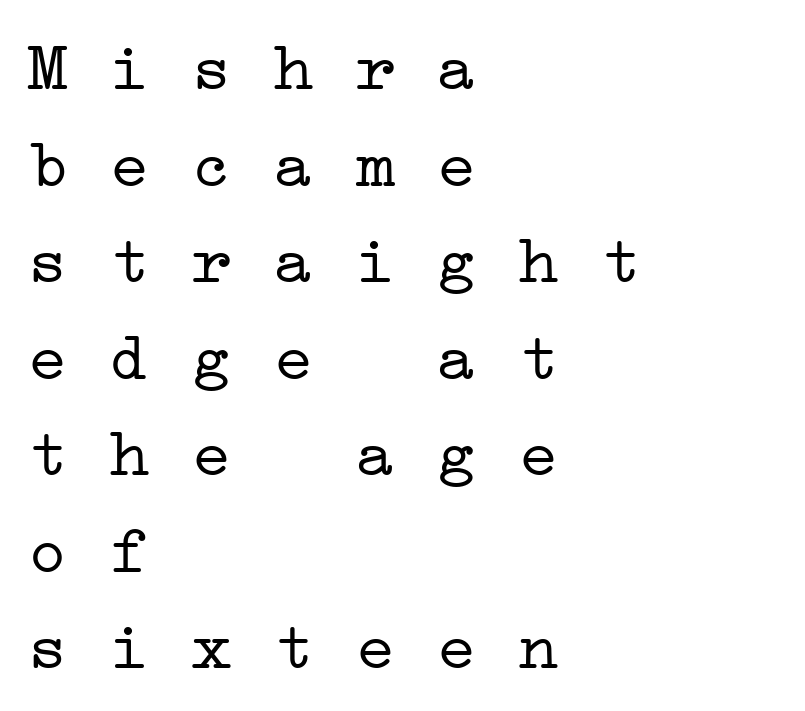
{"serif": "yes", "bold": "no", "weight": "light", "width": "wide", "stroke_contrast": "low", "x_height": "medium", "monospaced": "yes", "underline": "no", "align": "left", "line_spacing": "normal", "line_spacing_ratio": 1.42, "letter_spacing": "normal", "letter_spacing_em": 0.0, "glyph_px": 68}
